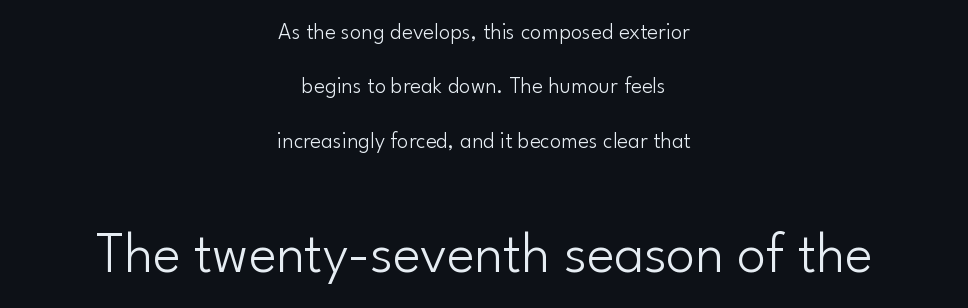
{"serif": "no", "italic": "no", "bold": "no", "weight": "light", "width": "normal", "stroke_contrast": "low", "x_height": "small", "monospaced": "no", "underline": "no", "align": "center", "line_spacing": "loose", "line_spacing_ratio": 2.36, "letter_spacing": "normal", "letter_spacing_em": 0.0, "larger_block": "second", "size_ratio": 2.52, "glyph_px": 58}
